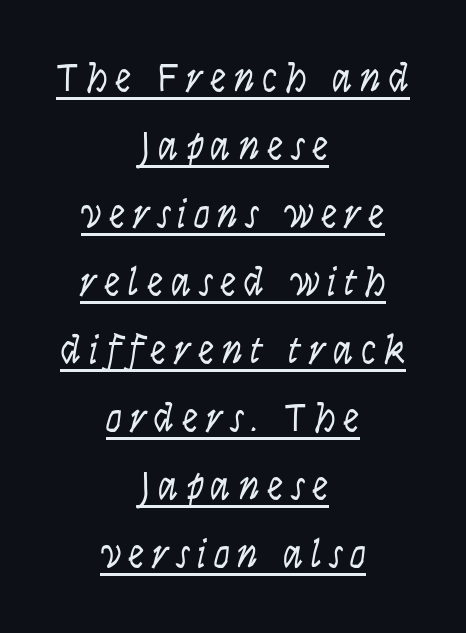
{"italic": "yes", "lean": "right", "slant_degrees": 9, "bold": "no", "weight": "light", "width": "condensed", "stroke_contrast": "low", "x_height": "large", "monospaced": "no", "underline": "yes", "align": "center", "line_spacing": "normal", "line_spacing_ratio": 1.66, "glyph_px": 41}
